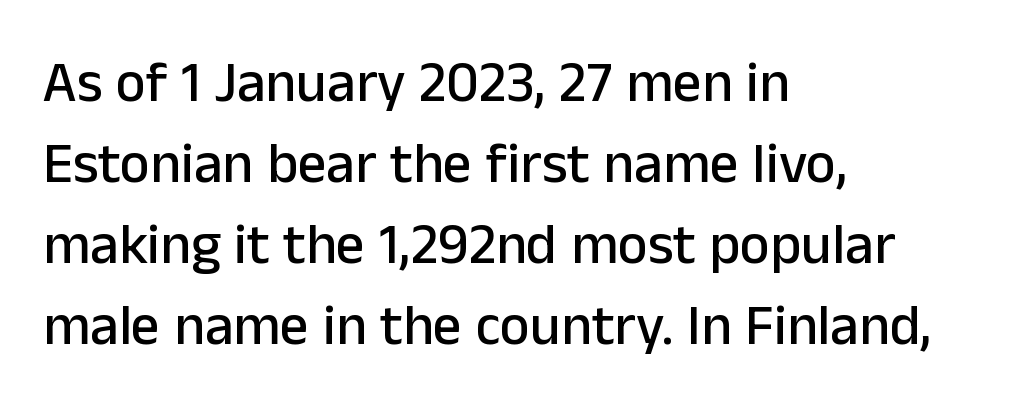
Q: Is the text italic (slanted)? A: No, it is upright.
Q: Is the typeface a serif or a sans-serif typeface? A: Sans-serif.
Q: Is the text underlined? A: No.
Q: How is the paragraph aligned? A: Left-aligned.
Q: Is the spacing between letters normal or unusually wide? A: Normal.
Q: Is the spacing between lines tight, normal or loose? A: Normal.
Q: Width (condensed, normal, or wide)? A: Normal.
Q: Stroke contrast? A: Low.
Q: x-height? A: Medium.
Q: Monospaced? A: No.
